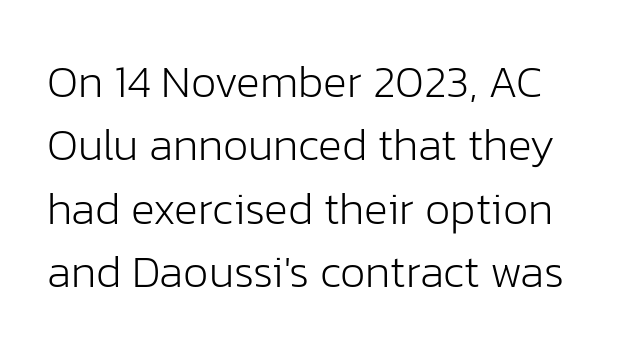
{"serif": "no", "italic": "no", "bold": "no", "weight": "light", "width": "normal", "stroke_contrast": "low", "x_height": "medium", "monospaced": "no", "underline": "no", "line_spacing": "normal", "line_spacing_ratio": 1.41, "letter_spacing": "normal", "letter_spacing_em": 0.0, "glyph_px": 45}
